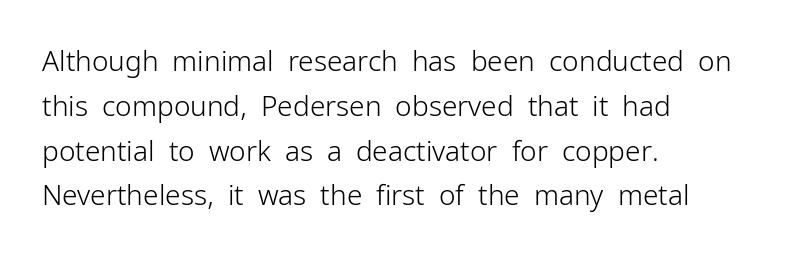
Q: Is the text bold? A: No.
Q: Is the text italic (slanted)? A: No, it is upright.
Q: Is the typeface a serif or a sans-serif typeface? A: Sans-serif.
Q: Is the text underlined? A: No.
Q: How is the paragraph aligned? A: Left-aligned.
Q: Is the spacing between letters normal or unusually wide? A: Normal.
Q: Is the spacing between lines tight, normal or loose? A: Normal.
Q: Width (condensed, normal, or wide)? A: Normal.
Q: Stroke contrast? A: Low.
Q: x-height? A: Medium.
Q: Monospaced? A: No.
